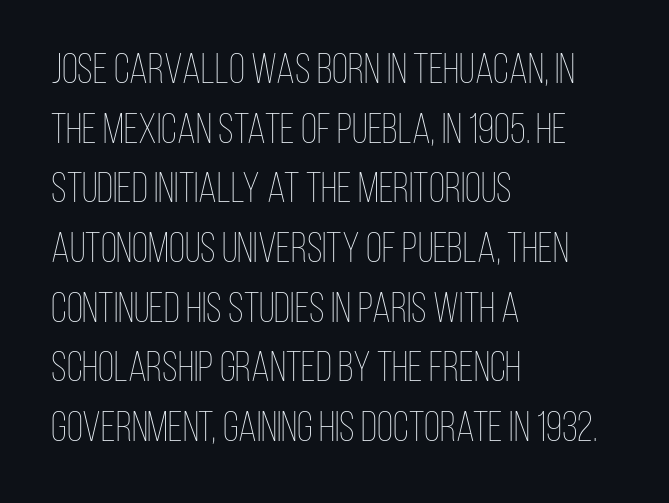
Quick note: underline off. There is no visible air inserted between adjacent glyphs. Evenly set lines give the paragraph a standard silhouette. In terms of posture, this sample is upright. Horizontally, the lines are justified to the leading edge only. Stroke thickness stays within the range of a standard reading face or lighter.
